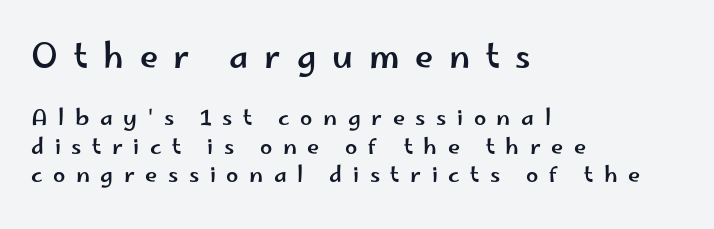
Q: Is the text italic (slanted)? A: No, it is upright.
Q: Is the typeface a serif or a sans-serif typeface? A: Sans-serif.
Q: Is the text underlined? A: No.
Q: How is the paragraph aligned? A: Left-aligned.
Q: Is the spacing between letters normal or unusually wide? A: Unusually wide.
Q: Is the spacing between lines tight, normal or loose? A: Normal.
Q: Which block of text is set in a larger size, the first (top) or the second (bottom)? A: The first (top) one.
Q: Width (condensed, normal, or wide)? A: Wide.
Q: Stroke contrast? A: Low.
Q: x-height? A: Small.
Q: Monospaced? A: No.
